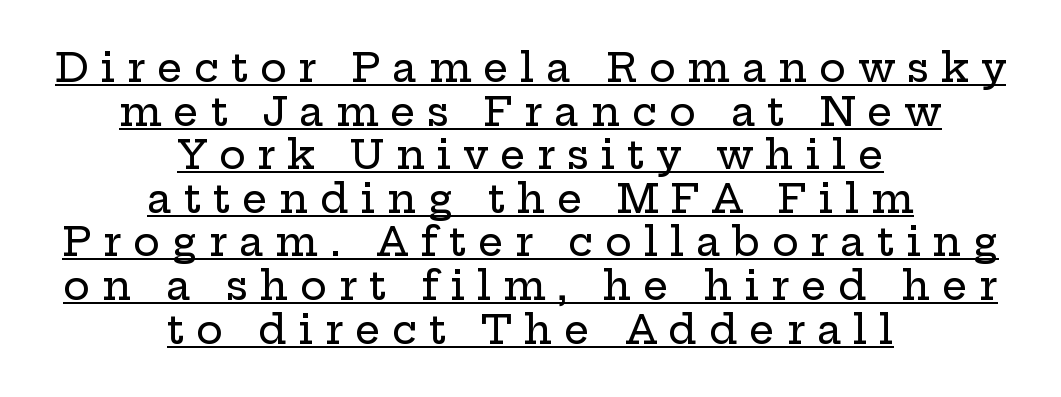
{"serif": "yes", "italic": "no", "width": "wide", "stroke_contrast": "low", "x_height": "medium", "monospaced": "no", "underline": "yes", "align": "center", "line_spacing": "tight", "line_spacing_ratio": 1.09, "letter_spacing": "wide", "letter_spacing_em": 0.29, "glyph_px": 40}
